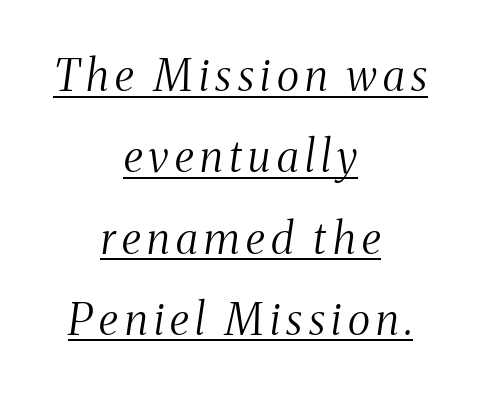
Q: Is the text bold? A: No.
Q: Is the text italic (slanted)? A: Yes, it leans right by about 8 degrees.
Q: Is the typeface a serif or a sans-serif typeface? A: Serif.
Q: Is the text underlined? A: Yes.
Q: How is the paragraph aligned? A: Centered.
Q: Width (condensed, normal, or wide)? A: Condensed.
Q: Stroke contrast? A: Medium.
Q: x-height? A: Medium.
Q: Monospaced? A: No.
